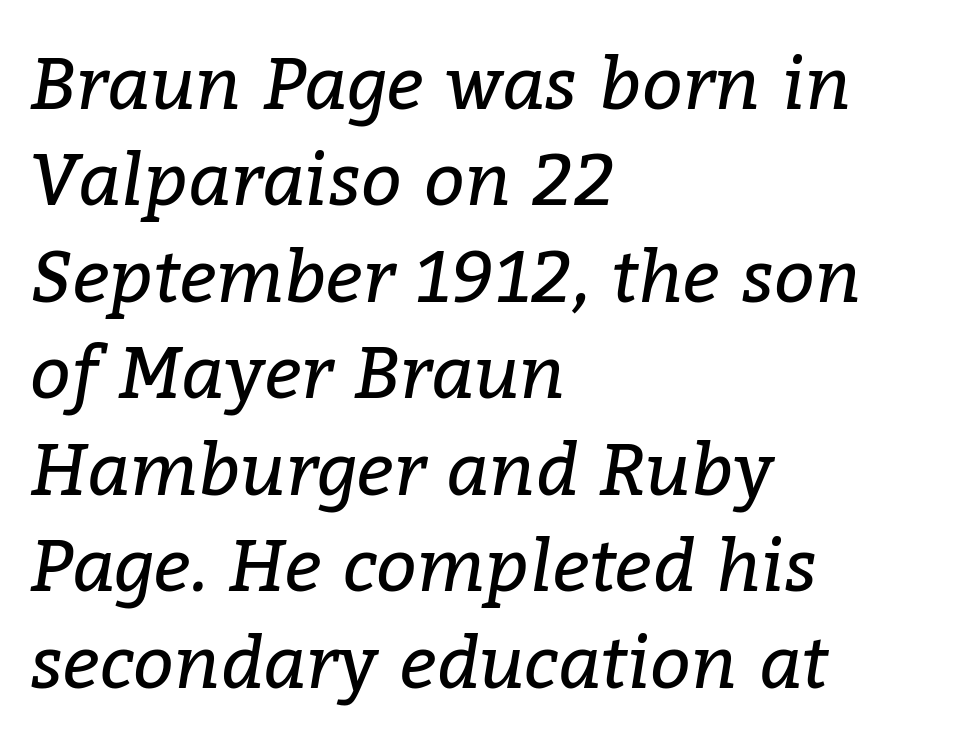
The image shows 72 px regular-weight serif type, italic (leaning right); set left-aligned, normal line spacing (1.34x), normal letter spacing, not underlined; low stroke contrast and a medium x-height.
